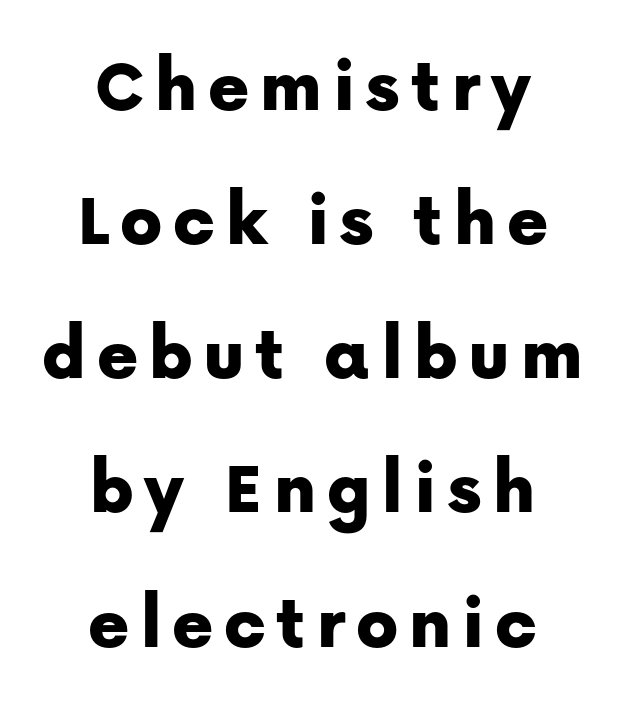
The image shows 78 px sans-serif type, upright; set centered, line spacing 1.72x, not underlined; low stroke contrast and a medium x-height.
